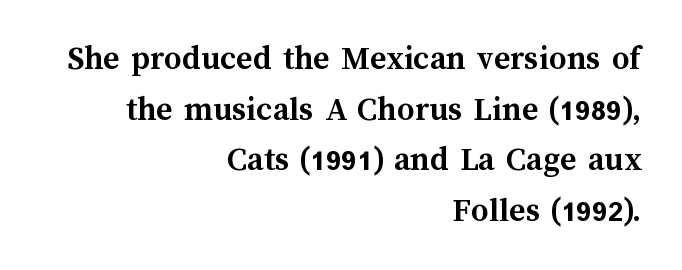
Q: Is the text bold? A: Yes.
Q: Is the text italic (slanted)? A: No, it is upright.
Q: Is the text underlined? A: No.
Q: How is the paragraph aligned? A: Right-aligned.
Q: Is the spacing between letters normal or unusually wide? A: Normal.
Q: Is the spacing between lines tight, normal or loose? A: Normal.
Q: Width (condensed, normal, or wide)? A: Normal.
Q: Stroke contrast? A: Medium.
Q: x-height? A: Medium.
Q: Monospaced? A: No.
